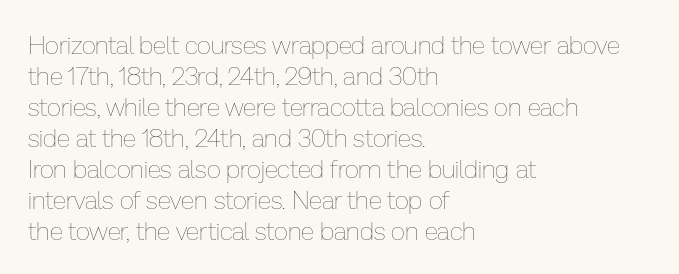
A light-to-regular cut is what we see here. Clear beneath every line of the passage. Vertical strokes here are truly vertical. The passage shown has conventional tracking throughout. Leftover space on each line is placed entirely after the last word.
